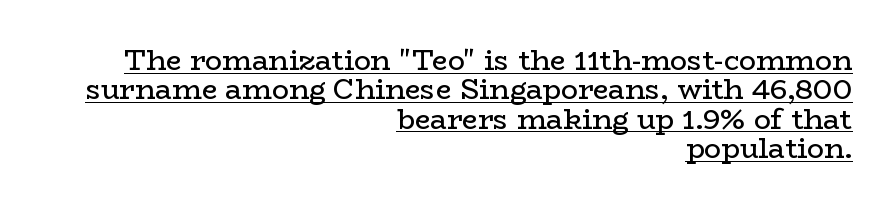
{"serif": "yes", "italic": "no", "bold": "no", "weight": "regular", "width": "wide", "stroke_contrast": "low", "x_height": "medium", "monospaced": "no", "underline": "yes", "align": "right", "line_spacing": "tight", "line_spacing_ratio": 1.05, "letter_spacing": "normal", "letter_spacing_em": 0.0, "glyph_px": 28}
